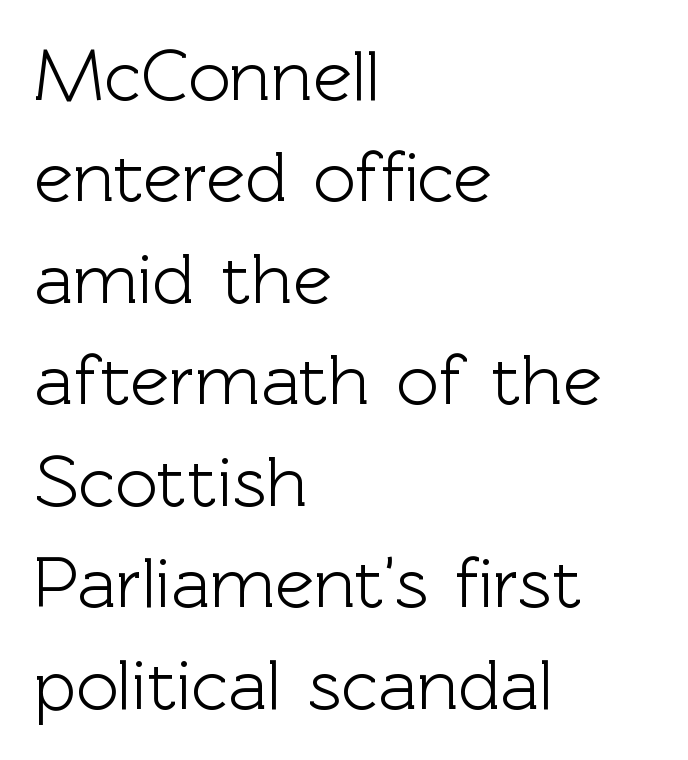
The image shows 73 px sans-serif type, upright; set left-aligned, normal line spacing (1.39x), normal letter spacing, not underlined; a medium x-height.
